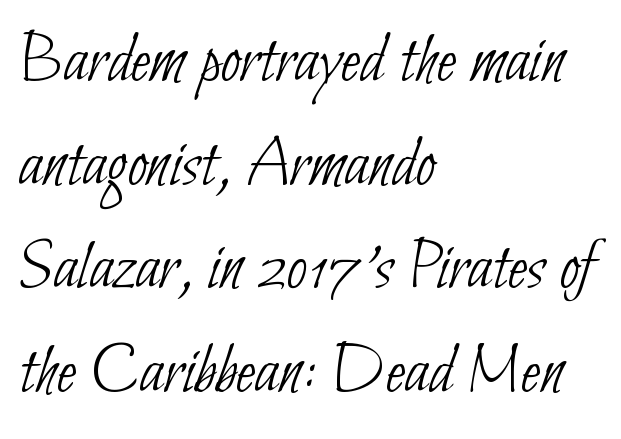
Q: Is the text bold? A: No.
Q: Is the typeface a serif or a sans-serif typeface? A: Sans-serif.
Q: Is the text underlined? A: No.
Q: How is the paragraph aligned? A: Left-aligned.
Q: Is the spacing between letters normal or unusually wide? A: Normal.
Q: Is the spacing between lines tight, normal or loose? A: Normal.
Q: Width (condensed, normal, or wide)? A: Condensed.
Q: Stroke contrast? A: Low.
Q: x-height? A: Small.
Q: Monospaced? A: No.
